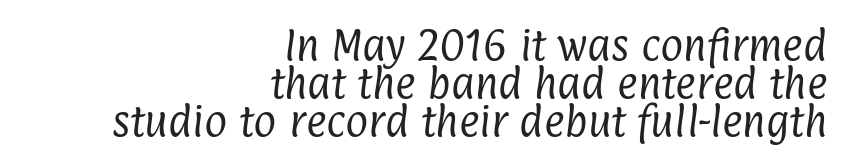
Q: Is the text bold? A: No.
Q: Is the typeface a serif or a sans-serif typeface? A: Sans-serif.
Q: Is the text underlined? A: No.
Q: How is the paragraph aligned? A: Right-aligned.
Q: Is the spacing between letters normal or unusually wide? A: Normal.
Q: Is the spacing between lines tight, normal or loose? A: Tight.
Q: Width (condensed, normal, or wide)? A: Condensed.
Q: Stroke contrast? A: Low.
Q: x-height? A: Medium.
Q: Monospaced? A: No.
